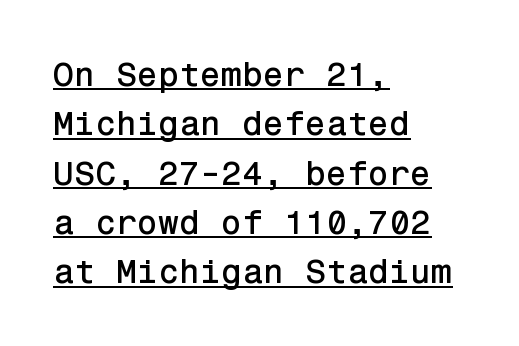
{"serif": "no", "italic": "no", "width": "normal", "stroke_contrast": "low", "x_height": "medium", "underline": "yes", "align": "left", "line_spacing": "normal", "line_spacing_ratio": 1.45, "letter_spacing": "normal", "letter_spacing_em": 0.0, "glyph_px": 34}
